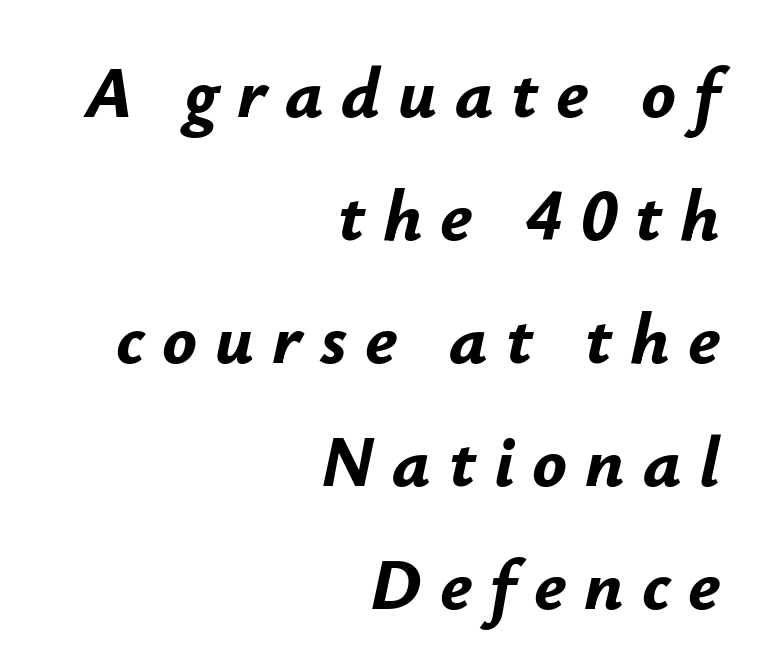
Q: Is the text bold? A: Yes.
Q: Is the text italic (slanted)? A: Yes, it leans right by about 12 degrees.
Q: Is the text underlined? A: No.
Q: How is the paragraph aligned? A: Right-aligned.
Q: Is the spacing between letters normal or unusually wide? A: Unusually wide.
Q: Width (condensed, normal, or wide)? A: Normal.
Q: Stroke contrast? A: Low.
Q: x-height? A: Small.
Q: Monospaced? A: No.
